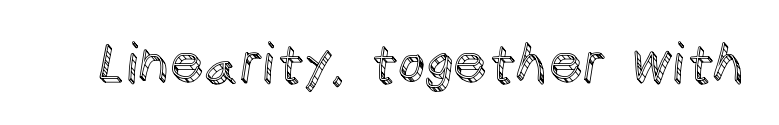
{"width": "normal", "x_height": "large", "monospaced": "no", "underline": "no", "letter_spacing": "normal", "letter_spacing_em": 0.0, "glyph_px": 54}
